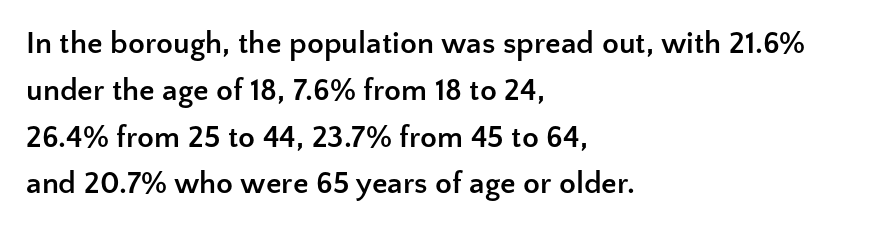
{"serif": "no", "italic": "no", "bold": "yes", "weight": "semibold", "width": "normal", "stroke_contrast": "low", "x_height": "medium", "monospaced": "no", "underline": "no", "align": "left", "line_spacing": "normal", "line_spacing_ratio": 1.51, "letter_spacing": "normal", "letter_spacing_em": 0.0, "glyph_px": 31}
